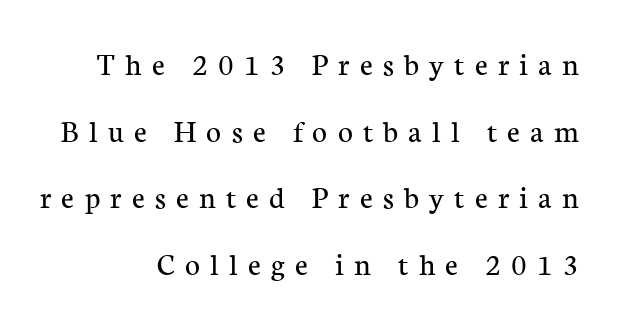
The face used here is proportionally spaced, like ordinary book or web type. Teacher's note: observe the even right margin — that is flush-right alignment. The passage shown stacks its lines with a broad gap. The tracking reads as deliberately expanded to a designer's eye. Underlining? Definitely not there. Compared with a typical body face, this is equally light or lighter still.
